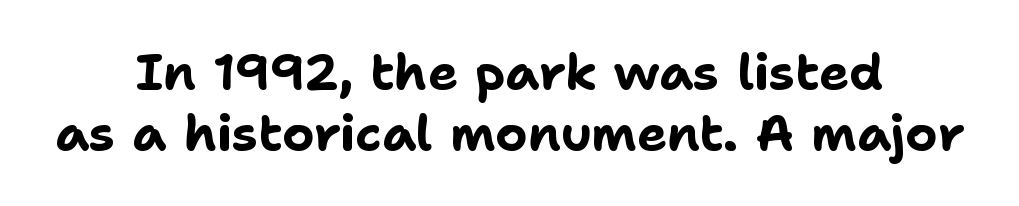
{"serif": "no", "italic": "no", "bold": "yes", "weight": "bold", "width": "normal", "stroke_contrast": "low", "x_height": "medium", "monospaced": "no", "underline": "no", "align": "center", "line_spacing_ratio": 1.22, "letter_spacing": "normal", "letter_spacing_em": 0.0, "glyph_px": 50}
